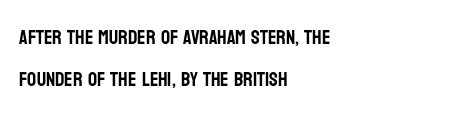
{"italic": "no", "underline": "no", "align": "left", "line_spacing": "loose", "line_spacing_ratio": 2.09, "letter_spacing": "normal", "letter_spacing_em": 0.0, "glyph_px": 20}
